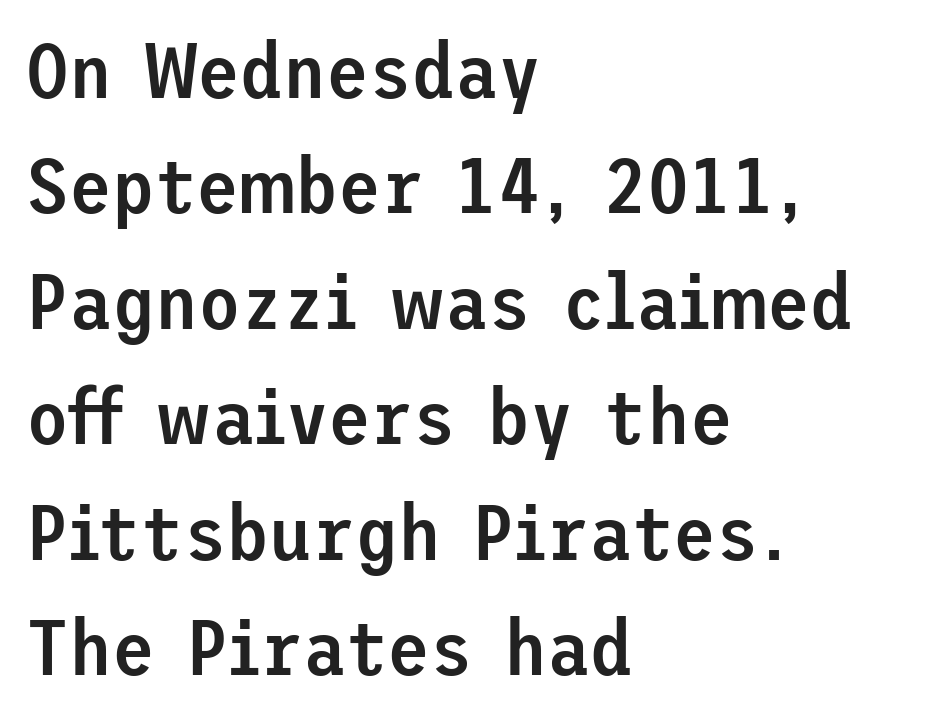
The image shows 78 px semibold sans-serif type, upright; set left-aligned, normal line spacing (1.48x), normal letter spacing, not underlined; low stroke contrast and a medium x-height.
